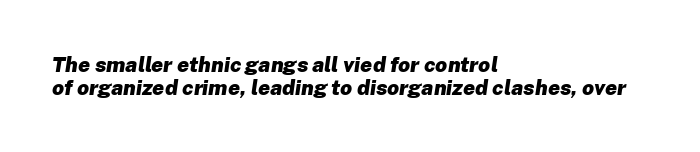
The image shows 21 px bold type, italic (leaning right); set left-aligned, tight line spacing (1.08x), normal letter spacing, not underlined.
